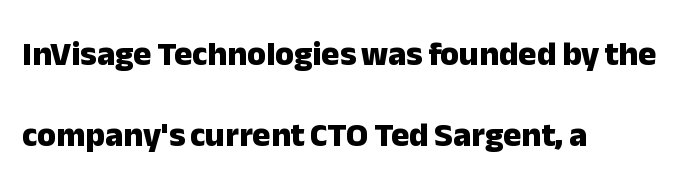
Q: Is the text bold? A: Yes.
Q: Is the text italic (slanted)? A: No, it is upright.
Q: Is the typeface a serif or a sans-serif typeface? A: Sans-serif.
Q: Is the text underlined? A: No.
Q: How is the paragraph aligned? A: Left-aligned.
Q: Is the spacing between letters normal or unusually wide? A: Normal.
Q: Is the spacing between lines tight, normal or loose? A: Loose.
Q: Width (condensed, normal, or wide)? A: Normal.
Q: Stroke contrast? A: Low.
Q: x-height? A: Medium.
Q: Monospaced? A: No.
